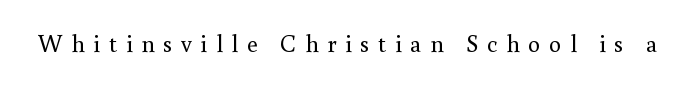
Tracking value appears strongly positive — letters spread wide. This is roman type, the default non-slanted kind. Bare-footed words on every line. The font is comparable to plain body text, perhaps lighter.
